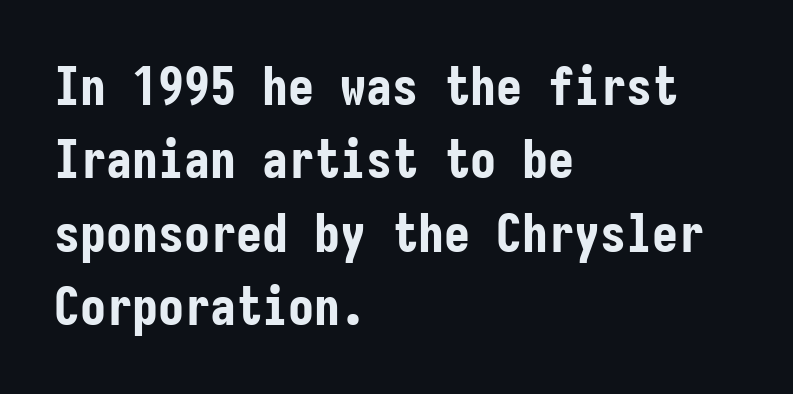
On the weight axis this lands at bold, roughly 700. No word sits above an underline. Honestly, the letter spacing is just normal — you wouldn't notice it. Italic? Not at all — the glyphs are vertical. The paragraph shown leans on its left margin. Here the designer chose a console-style face with uniform glyph widths.
